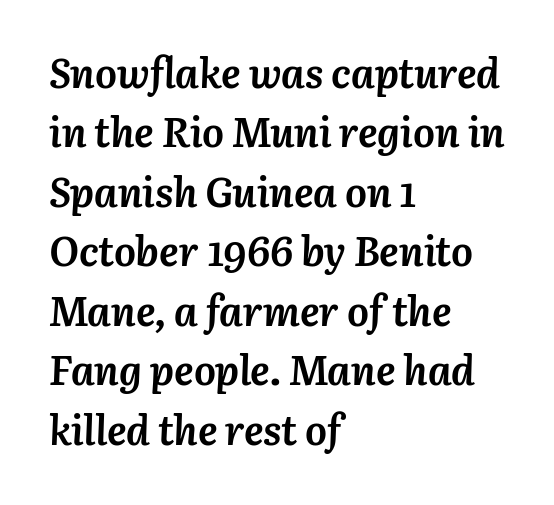
{"italic": "yes", "lean": "right", "slant_degrees": 3, "bold": "yes", "weight": "semibold", "width": "normal", "stroke_contrast": "medium", "x_height": "medium", "monospaced": "no", "underline": "no", "align": "left", "line_spacing": "normal", "line_spacing_ratio": 1.45, "letter_spacing": "normal", "letter_spacing_em": 0.0, "glyph_px": 41}
